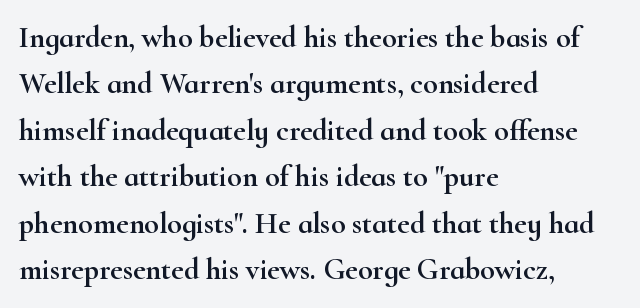
Q: Is the text italic (slanted)? A: No, it is upright.
Q: Is the typeface a serif or a sans-serif typeface? A: Serif.
Q: Is the text underlined? A: No.
Q: How is the paragraph aligned? A: Left-aligned.
Q: Is the spacing between letters normal or unusually wide? A: Normal.
Q: Is the spacing between lines tight, normal or loose? A: Normal.
Q: Width (condensed, normal, or wide)? A: Wide.
Q: Stroke contrast? A: High.
Q: x-height? A: Small.
Q: Monospaced? A: No.
